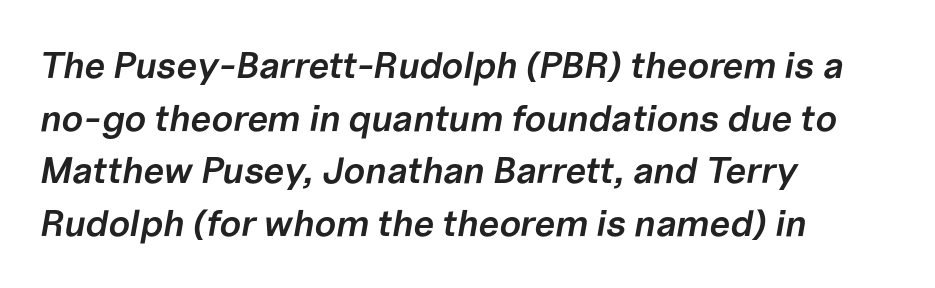
Does the lettering tilt? It does — this is italic. In terms of leading, this rendering sits right in the middle. No word sits above an underline. You could not count columns in this text — the font is proportionally spaced. Emphasis by weight is partial: semibold. In terms of letterspacing, this is plain default setting.
